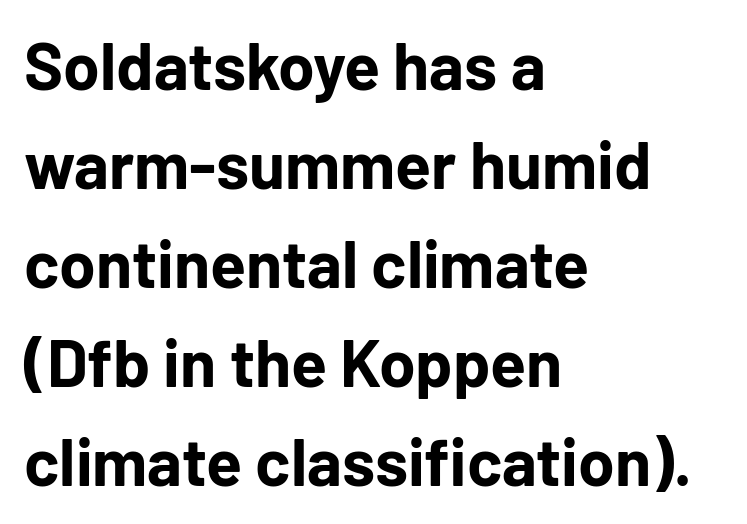
The image shows 66 px bold sans-serif type, upright; set left-aligned, normal line spacing (1.5x), normal letter spacing, not underlined; low stroke contrast and a medium x-height.
